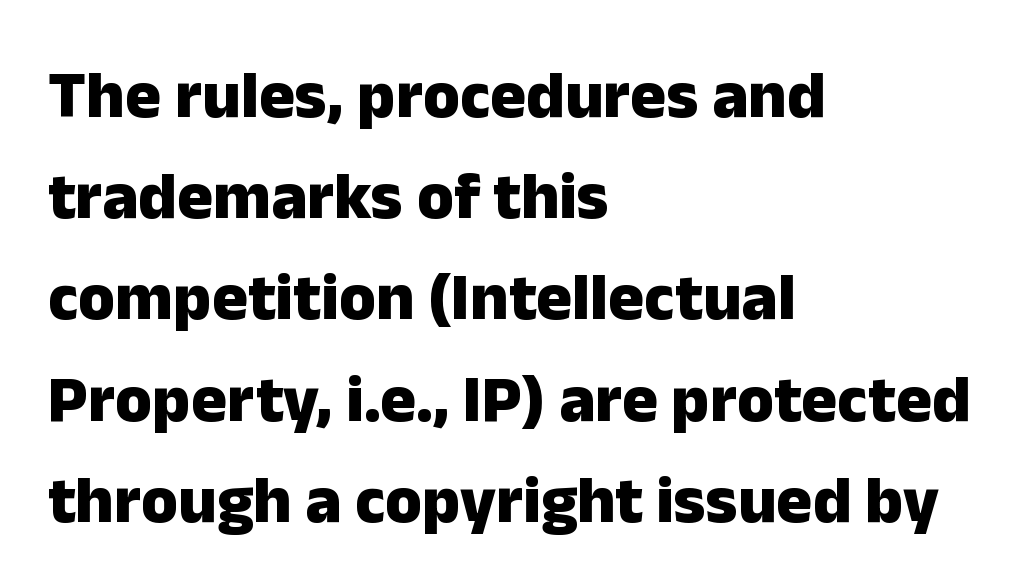
The image shows 67 px heavy sans-serif type, upright; set left-aligned, normal line spacing (1.51x), normal letter spacing, not underlined; low stroke contrast and a medium x-height.
